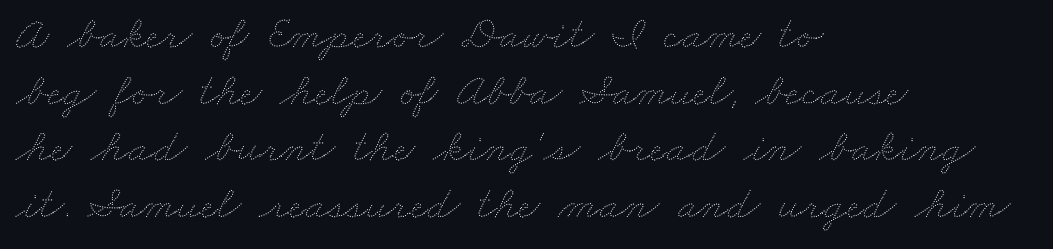
The image shows 46 px thin, wide type; set left-aligned, line spacing 1.23x, normal letter spacing, not underlined; medium stroke contrast and a small x-height.
